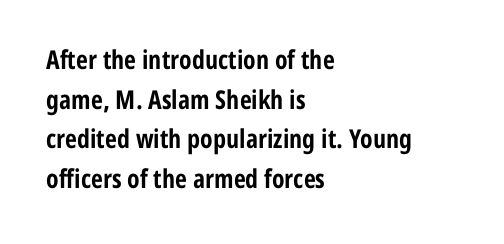
Q: Is the text bold? A: Yes.
Q: Is the text italic (slanted)? A: No, it is upright.
Q: Is the text underlined? A: No.
Q: How is the paragraph aligned? A: Left-aligned.
Q: Is the spacing between letters normal or unusually wide? A: Normal.
Q: Is the spacing between lines tight, normal or loose? A: Normal.
